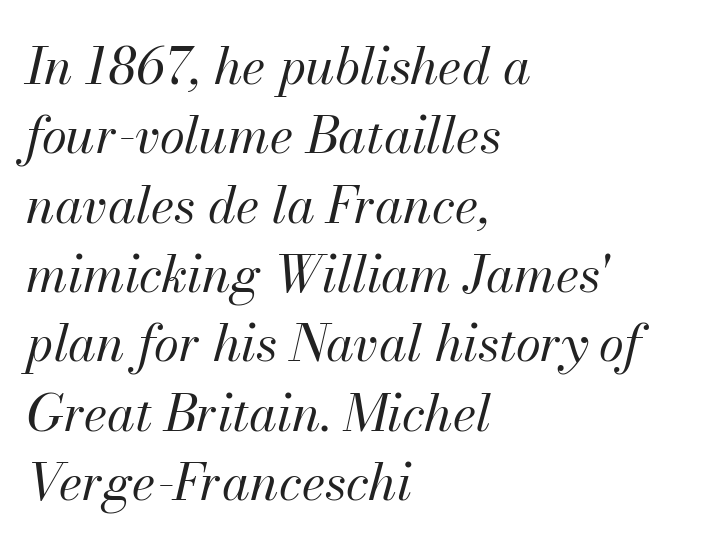
Nobody touched the tracking dial on this one. When letters slant like this, we call the style italic. Varying glyph widths throughout — classic text-font behaviour. The paragraph shown leans on its left margin.
